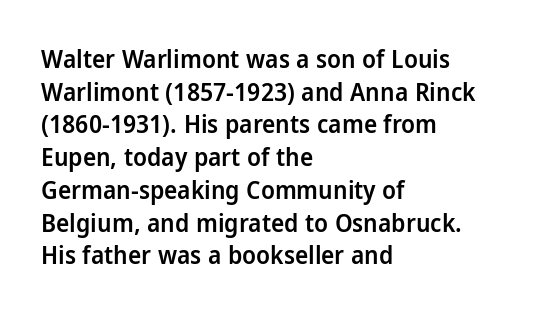
Q: Is the text bold? A: Semi-bold.
Q: Is the text italic (slanted)? A: No, it is upright.
Q: Is the text underlined? A: No.
Q: How is the paragraph aligned? A: Left-aligned.
Q: Is the spacing between letters normal or unusually wide? A: Normal.
Q: Is the spacing between lines tight, normal or loose? A: Normal.
